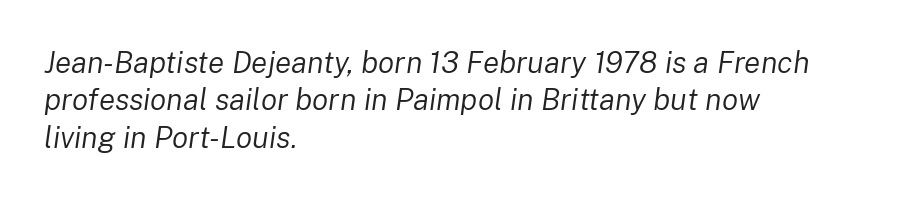
The image shows 30 px regular-weight type, italic (leaning right); set left-aligned, normal line spacing (1.25x), normal letter spacing, not underlined; low stroke contrast and a medium x-height.
